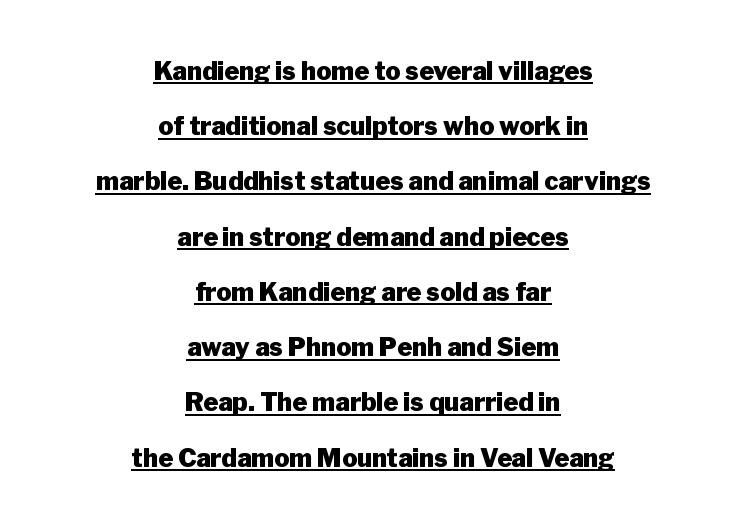
{"italic": "no", "bold": "yes", "underline": "yes", "align": "center", "line_spacing": "loose", "line_spacing_ratio": 2.21, "letter_spacing": "normal", "letter_spacing_em": 0.0, "glyph_px": 25}
